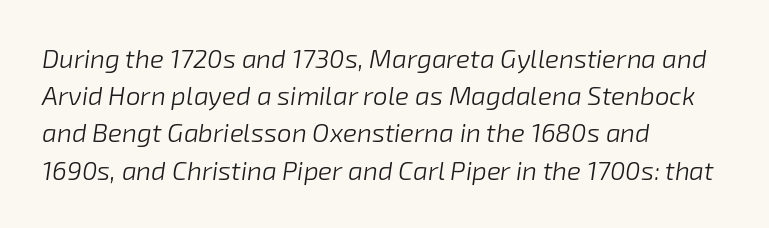
Q: Is the text bold? A: No.
Q: Is the text italic (slanted)? A: Yes, it leans right by about 8 degrees.
Q: Is the text underlined? A: No.
Q: How is the paragraph aligned? A: Left-aligned.
Q: Is the spacing between letters normal or unusually wide? A: Normal.
Q: Is the spacing between lines tight, normal or loose? A: Normal.
